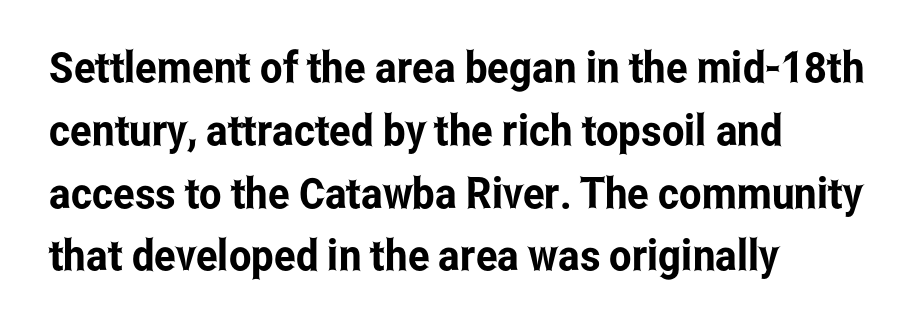
Q: Is the text italic (slanted)? A: No, it is upright.
Q: Is the typeface a serif or a sans-serif typeface? A: Sans-serif.
Q: Is the text underlined? A: No.
Q: How is the paragraph aligned? A: Left-aligned.
Q: Is the spacing between letters normal or unusually wide? A: Normal.
Q: Is the spacing between lines tight, normal or loose? A: Normal.
Q: Width (condensed, normal, or wide)? A: Condensed.
Q: Stroke contrast? A: Low.
Q: x-height? A: Medium.
Q: Monospaced? A: No.
